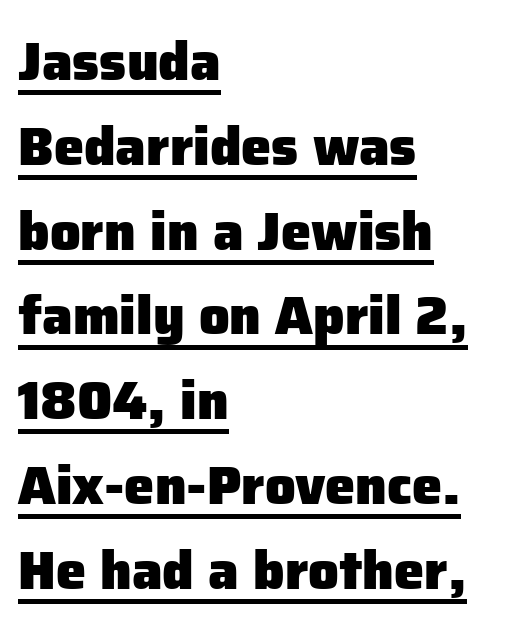
Each word holds together tightly as a unit, with standard inter-letter gaps. The typeface chosen for these lines omits serifs. Each new line begins a customary step beneath the previous one. Glance below the letters and you will spot a drawn line. The face used here has the dense, thick strokes of a bold.
